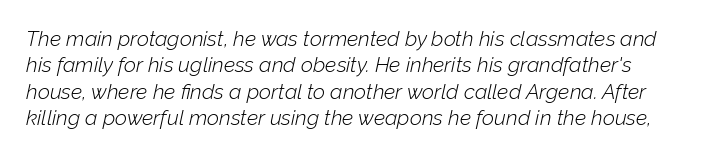
{"italic": "yes", "lean": "right", "slant_degrees": 12, "bold": "no", "underline": "no", "line_spacing": "normal", "line_spacing_ratio": 1.26, "letter_spacing": "normal", "letter_spacing_em": 0.0, "glyph_px": 21}
